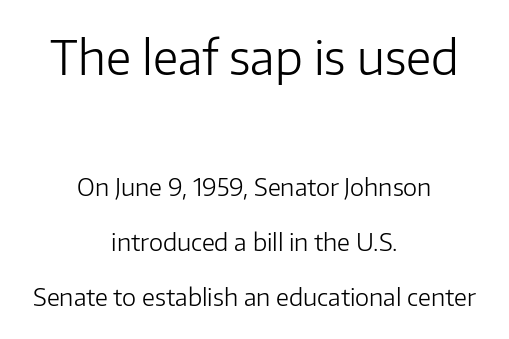
{"serif": "no", "italic": "no", "bold": "no", "weight": "light", "width": "normal", "stroke_contrast": "low", "x_height": "medium", "monospaced": "no", "underline": "no", "align": "center", "line_spacing": "loose", "line_spacing_ratio": 2.29, "letter_spacing": "normal", "letter_spacing_em": 0.0, "larger_block": "first", "size_ratio": 1.96, "glyph_px": 47}
